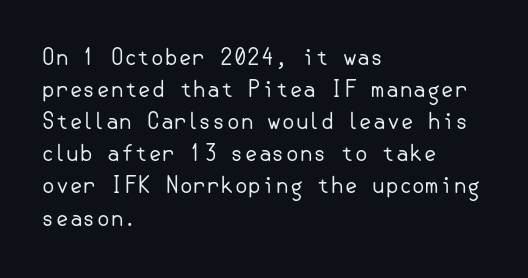
Weight: in the light-to-regular range. These lines keep a tight, regular rhythm from letter to letter. Any mark beneath the type? The region is blank. Left-aligned paragraph, ragged on the right. If you drew a line through each stem, it would be perfectly vertical. Honestly, the row spacing looks completely unremarkable.
